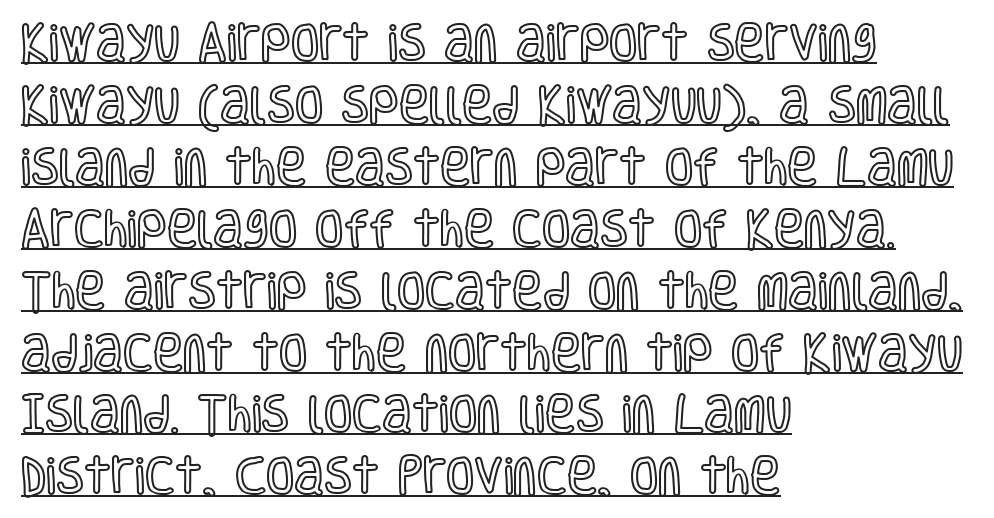
The image shows 41 px condensed type, upright; set left-aligned, normal line spacing (1.51x), normal letter spacing, underlined; a large x-height.
